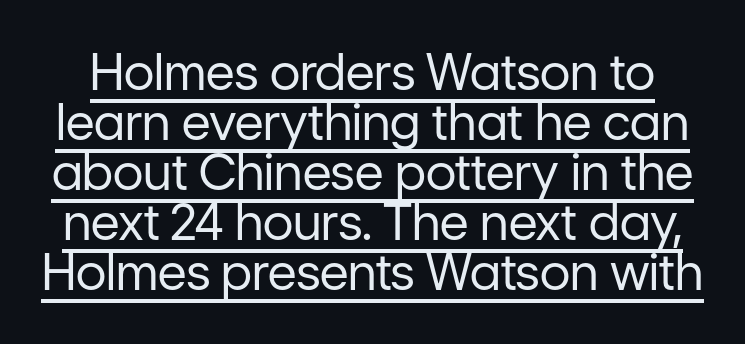
Q: Is the text bold? A: No.
Q: Is the text italic (slanted)? A: No, it is upright.
Q: Is the typeface a serif or a sans-serif typeface? A: Sans-serif.
Q: Is the text underlined? A: Yes.
Q: Is the spacing between letters normal or unusually wide? A: Normal.
Q: Is the spacing between lines tight, normal or loose? A: Tight.
Q: Width (condensed, normal, or wide)? A: Normal.
Q: Stroke contrast? A: Low.
Q: x-height? A: Medium.
Q: Monospaced? A: No.
